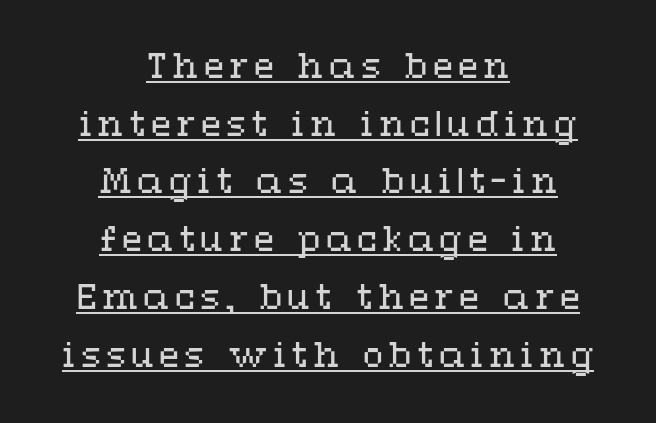
{"italic": "no", "bold": "no", "weight": "regular", "width": "wide", "stroke_contrast": "medium", "x_height": "medium", "monospaced": "no", "underline": "yes", "align": "center", "line_spacing_ratio": 1.75, "glyph_px": 33}
